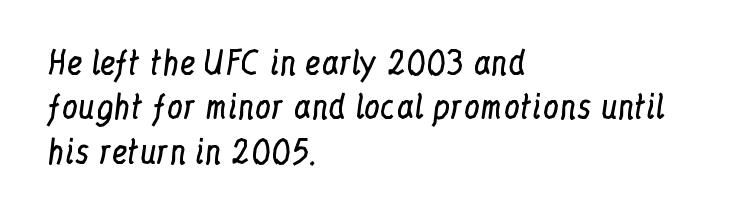
The gaps between neighbouring characters are ordinary and unremarkable. Plain, unruled lines of type. Compared with a typical body face, this is equally light or lighter still.
